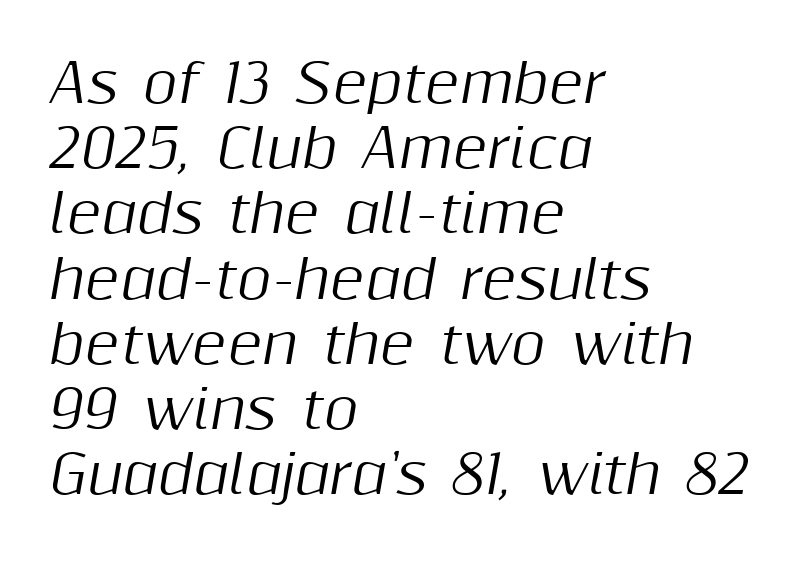
Tracking value appears to be zero — textbook default spacing. Spacing verdict: proportional, widths tailored to each character. Reading down the block, your eye returns to a fixed left position each line. Any mark beneath the type? The region is blank. There's an unmistakable incline to the writing here.
